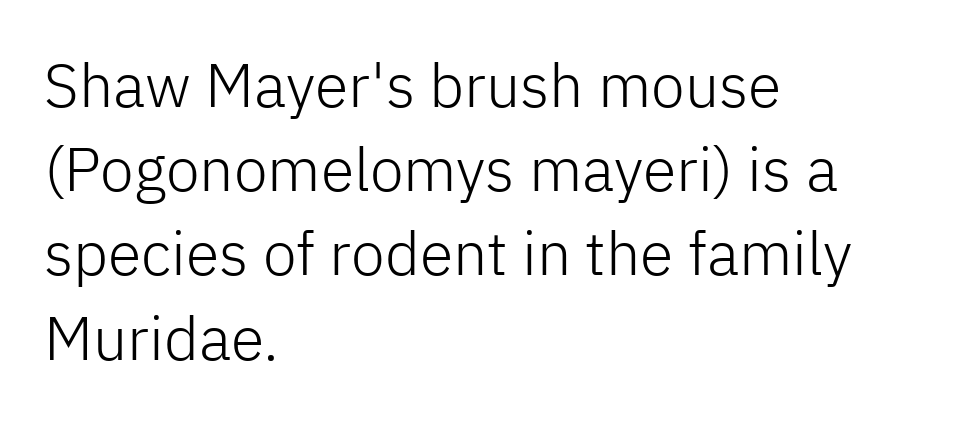
Q: Is the text bold? A: No.
Q: Is the text italic (slanted)? A: No, it is upright.
Q: Is the typeface a serif or a sans-serif typeface? A: Sans-serif.
Q: Is the text underlined? A: No.
Q: How is the paragraph aligned? A: Left-aligned.
Q: Is the spacing between letters normal or unusually wide? A: Normal.
Q: Is the spacing between lines tight, normal or loose? A: Normal.
Q: Width (condensed, normal, or wide)? A: Normal.
Q: Stroke contrast? A: Low.
Q: x-height? A: Medium.
Q: Monospaced? A: No.
